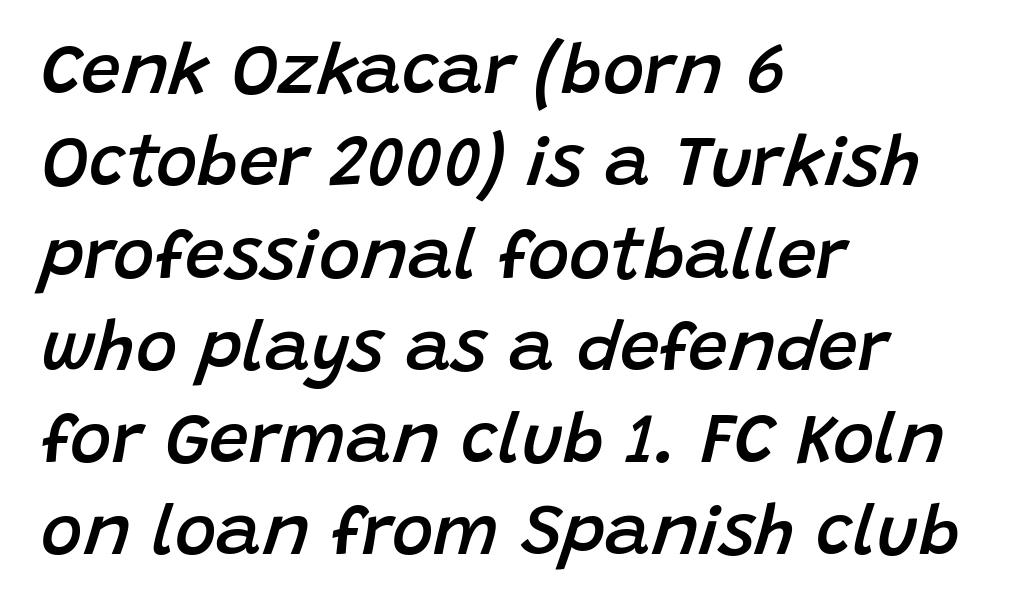
{"italic": "yes", "lean": "right", "slant_degrees": 15, "bold": "semi", "weight": "semibold", "width": "normal", "stroke_contrast": "low", "x_height": "large", "monospaced": "no", "underline": "no", "align": "left", "line_spacing": "normal", "line_spacing_ratio": 1.3, "letter_spacing": "normal", "letter_spacing_em": 0.0, "glyph_px": 71}
